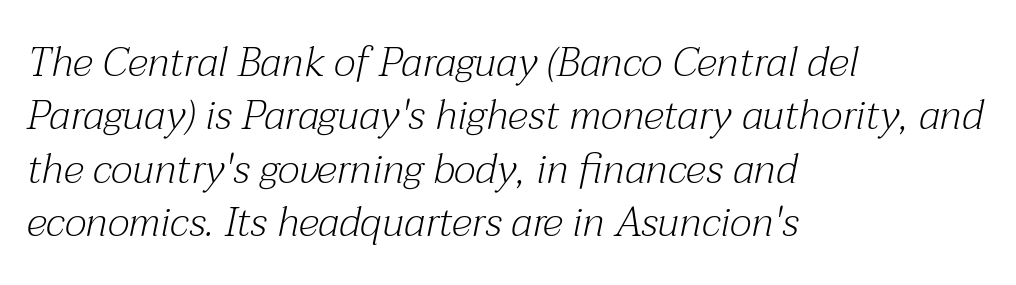
What's the leading like? Ordinary, nothing unusual. The strokes are not fattened; the text isn't bold. Designer's note — italics engaged. A classic flush-left, rag-right setting is used for this passage.
